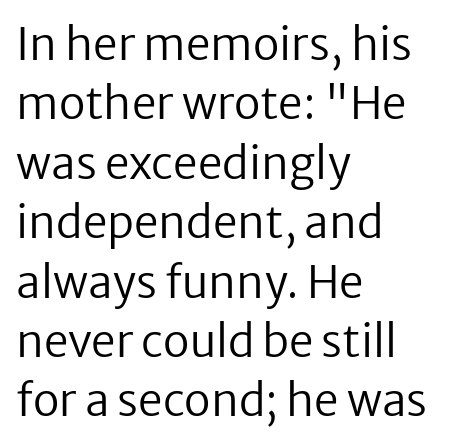
The specimen omits any rule beneath the text block's lines. You can tell it's not italic because the verticals are truly vertical. Spacing verdict: proportional, widths tailored to each character. A light-to-regular cut is what we see here. The tracking reads as untouched default to a designer's eye. This rendering uses left alignment, leaving the right contour irregular.
